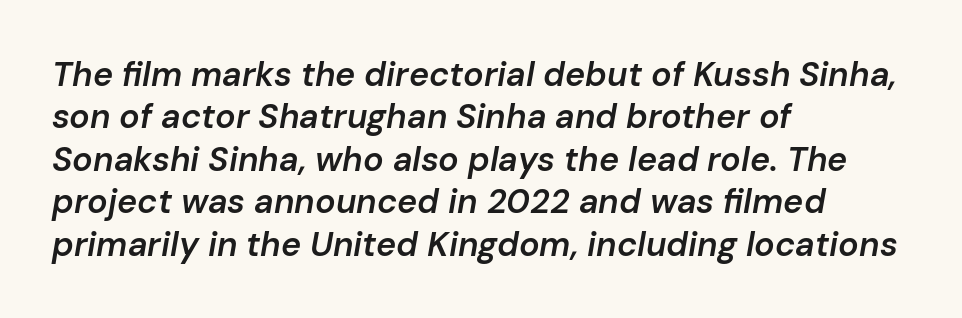
Heft: intermediate — a semibold. Which margin do the lines hug? The left one — the right edge is uneven. When letters slant like this, we call the style italic. Looks like regular typesetting: each glyph gets only the width it needs.
